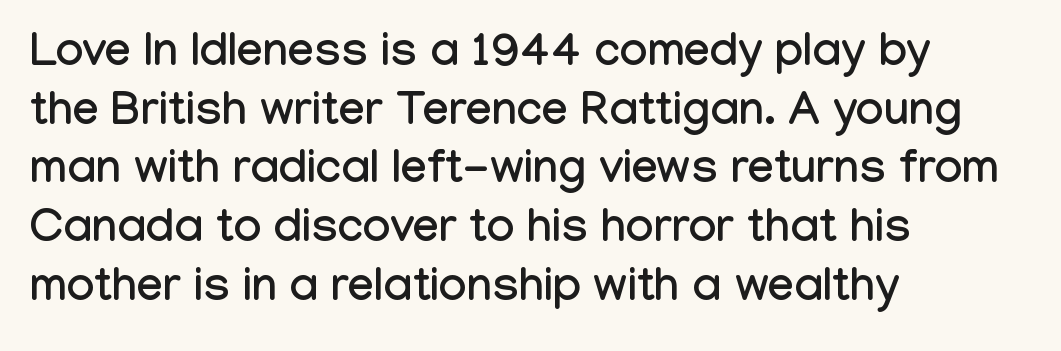
The image shows 47 px condensed sans-serif type, upright; set left-aligned, normal line spacing (1.25x), normal letter spacing, not underlined; low stroke contrast and a medium x-height.
